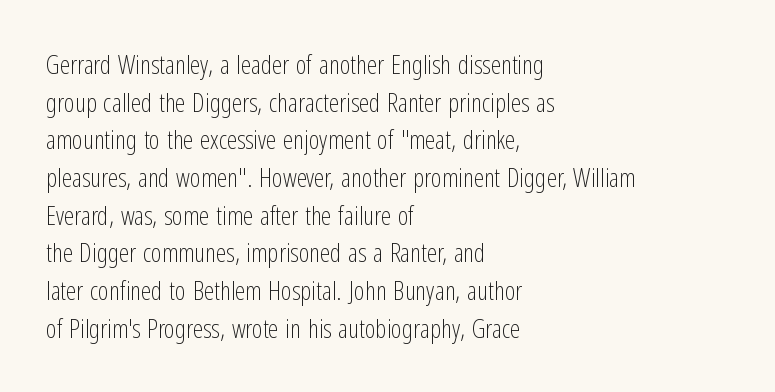
Q: Is the text bold? A: No.
Q: Is the text italic (slanted)? A: No, it is upright.
Q: Is the text underlined? A: No.
Q: How is the paragraph aligned? A: Left-aligned.
Q: Is the spacing between letters normal or unusually wide? A: Normal.
Q: Is the spacing between lines tight, normal or loose? A: Normal.
